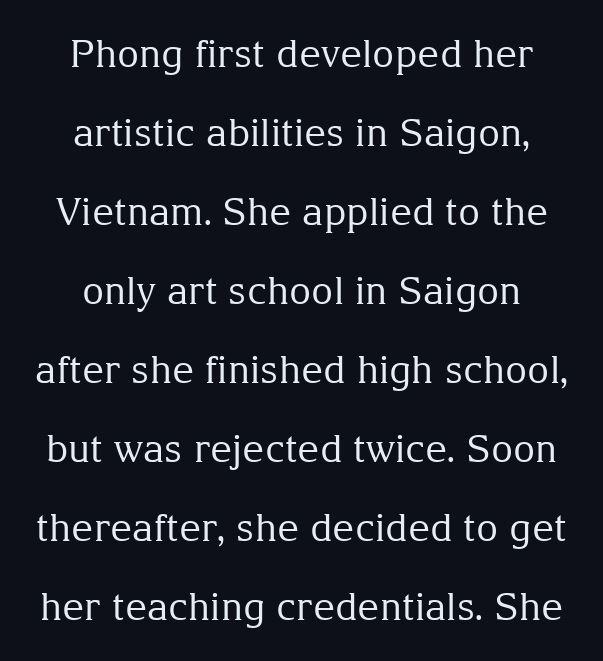
Regarding serifs, this sample has them. The letters look calm and open, with moderate or lighter stems. Varying glyph widths throughout — classic text-font behaviour. Every character sits straight up, as roman type does. If you measured baseline to baseline, you'd find a long distance. The baseline area is clear.
